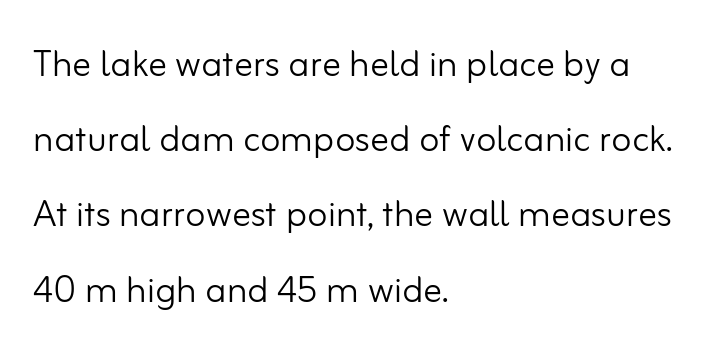
Q: Is the text bold? A: No.
Q: Is the text italic (slanted)? A: No, it is upright.
Q: Is the typeface a serif or a sans-serif typeface? A: Sans-serif.
Q: Is the text underlined? A: No.
Q: How is the paragraph aligned? A: Left-aligned.
Q: Is the spacing between letters normal or unusually wide? A: Normal.
Q: Is the spacing between lines tight, normal or loose? A: Normal.
Q: Width (condensed, normal, or wide)? A: Normal.
Q: Stroke contrast? A: Low.
Q: x-height? A: Small.
Q: Monospaced? A: No.
